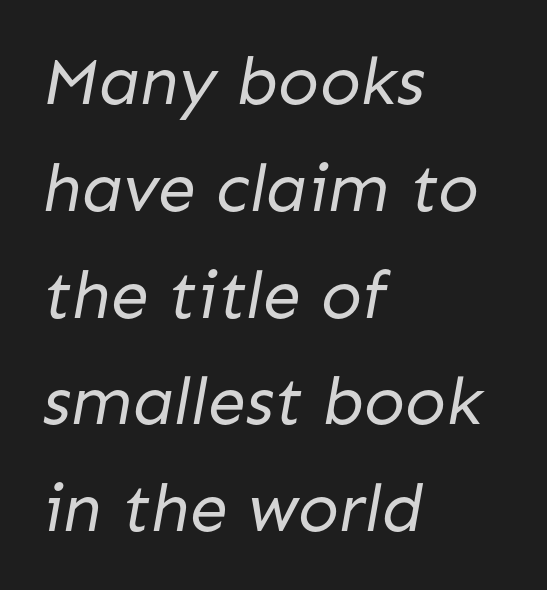
The image shows 68 px regular-weight sans-serif type; set left-aligned, normal line spacing (1.57x), normal letter spacing, not underlined; low stroke contrast and a medium x-height.
